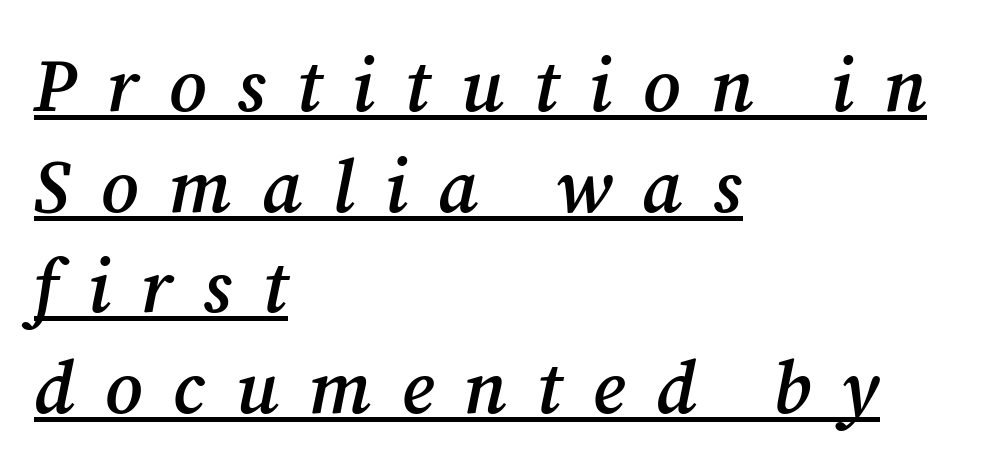
Q: Is the text bold? A: Semi-bold.
Q: Is the text italic (slanted)? A: Yes, it leans right by about 12 degrees.
Q: Is the typeface a serif or a sans-serif typeface? A: Serif.
Q: Is the text underlined? A: Yes.
Q: How is the paragraph aligned? A: Left-aligned.
Q: Is the spacing between letters normal or unusually wide? A: Unusually wide.
Q: Is the spacing between lines tight, normal or loose? A: Normal.
Q: Width (condensed, normal, or wide)? A: Normal.
Q: Stroke contrast? A: Medium.
Q: x-height? A: Medium.
Q: Monospaced? A: No.
